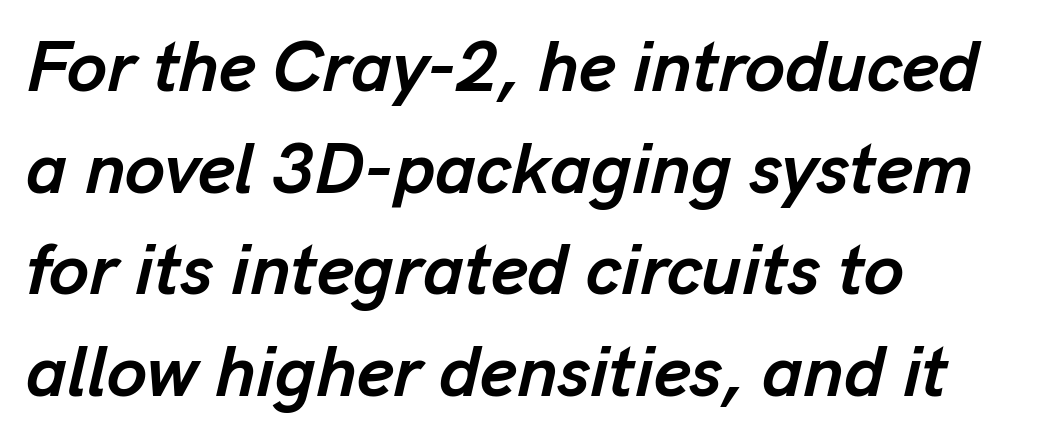
{"italic": "yes", "lean": "right", "slant_degrees": 13, "bold": "yes", "weight": "semibold", "width": "normal", "stroke_contrast": "low", "x_height": "medium", "monospaced": "no", "underline": "no", "align": "left", "line_spacing": "normal", "line_spacing_ratio": 1.41, "letter_spacing": "normal", "letter_spacing_em": 0.0, "glyph_px": 72}
